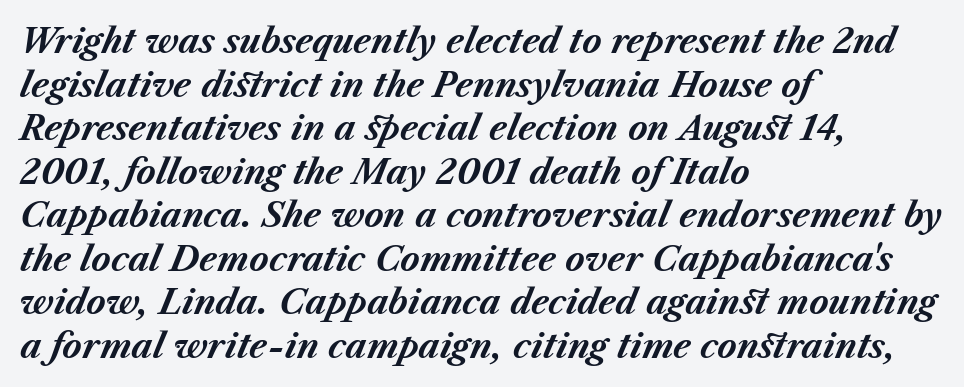
Q: Is the text bold? A: Yes.
Q: Is the text italic (slanted)? A: Yes, it leans right by about 23 degrees.
Q: Is the text underlined? A: No.
Q: How is the paragraph aligned? A: Left-aligned.
Q: Is the spacing between letters normal or unusually wide? A: Normal.
Q: Is the spacing between lines tight, normal or loose? A: Normal.
Q: Width (condensed, normal, or wide)? A: Normal.
Q: Stroke contrast? A: Medium.
Q: x-height? A: Medium.
Q: Monospaced? A: No.
